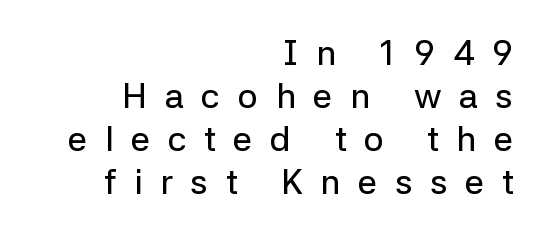
Q: Is the text italic (slanted)? A: No, it is upright.
Q: Is the typeface a serif or a sans-serif typeface? A: Sans-serif.
Q: Is the text underlined? A: No.
Q: How is the paragraph aligned? A: Right-aligned.
Q: Is the spacing between letters normal or unusually wide? A: Unusually wide.
Q: Width (condensed, normal, or wide)? A: Normal.
Q: Stroke contrast? A: Low.
Q: x-height? A: Medium.
Q: Monospaced? A: No.
